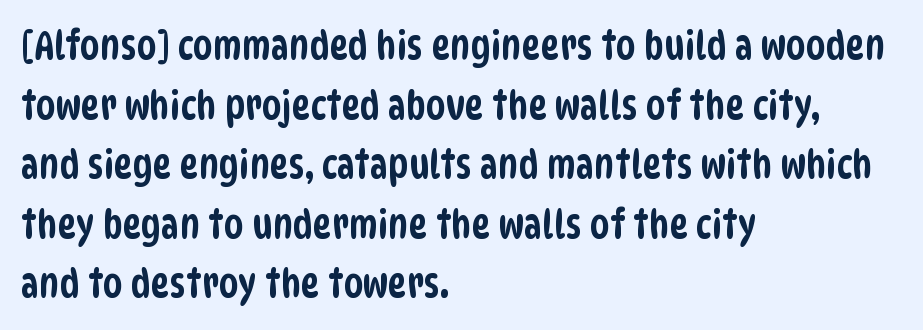
Stroke terminals: plain, sans-serif. This sample keeps an unexceptional amount of space between lines. The strip under each line holds only bare page. Tracking here is standard; glyphs follow each other at the usual distance. Spacing verdict: proportional, widths tailored to each character. Line beginnings align vertically; line endings do not.
